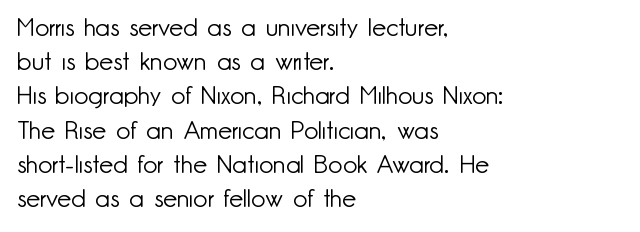
{"italic": "no", "bold": "no", "underline": "no", "align": "left", "line_spacing": "normal", "line_spacing_ratio": 1.37, "letter_spacing": "normal", "letter_spacing_em": 0.0, "glyph_px": 25}
